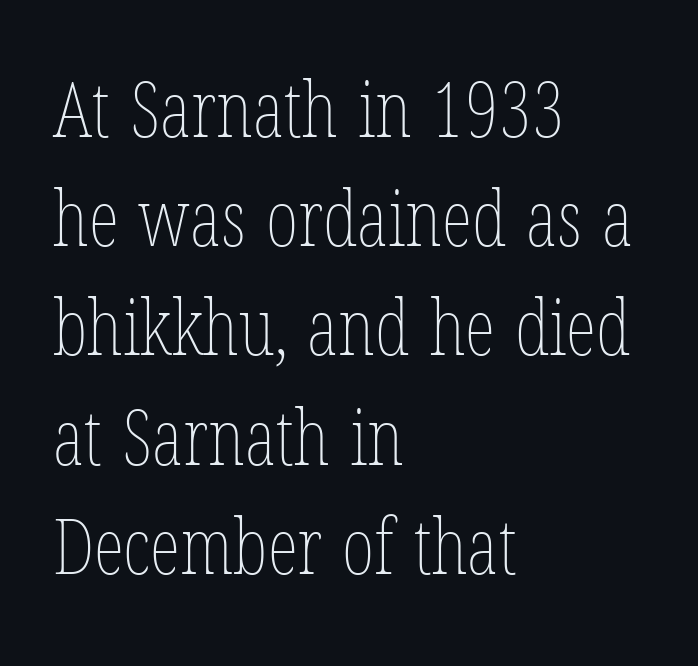
Q: Is the text bold? A: No.
Q: Is the text italic (slanted)? A: No, it is upright.
Q: Is the text underlined? A: No.
Q: How is the paragraph aligned? A: Left-aligned.
Q: Is the spacing between letters normal or unusually wide? A: Normal.
Q: Is the spacing between lines tight, normal or loose? A: Normal.
Q: Width (condensed, normal, or wide)? A: Condensed.
Q: Stroke contrast? A: Low.
Q: x-height? A: Medium.
Q: Monospaced? A: No.
